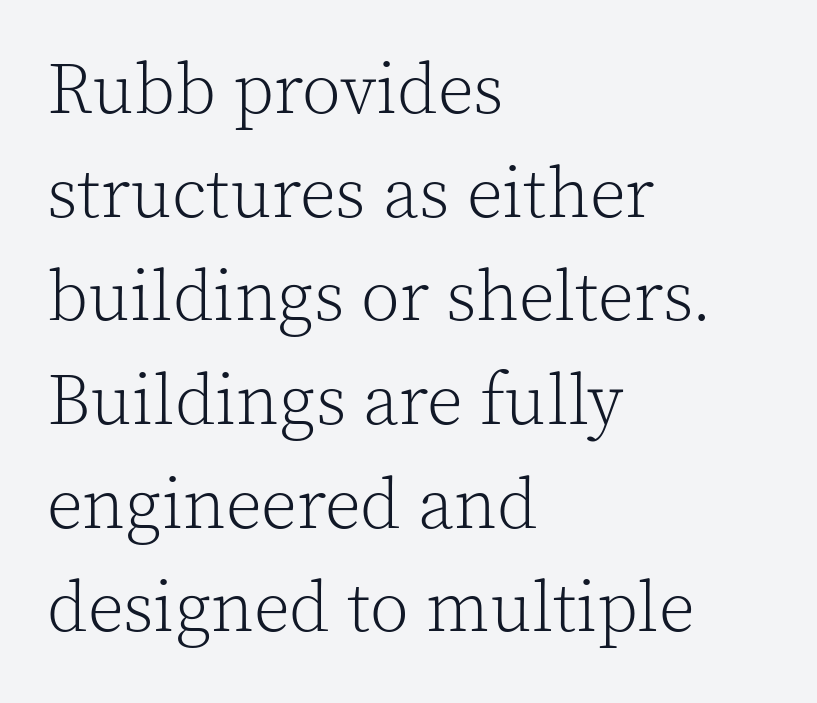
The image shows 71 px light serif type, upright; set left-aligned, normal line spacing (1.46x), normal letter spacing, not underlined; a medium x-height.
